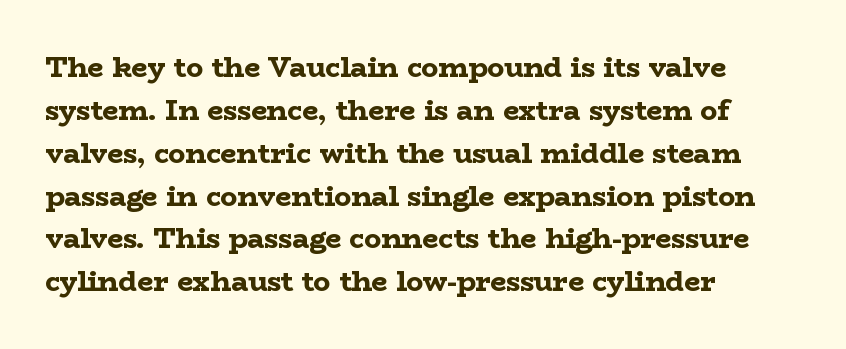
Q: Is the text bold? A: Yes.
Q: Is the text italic (slanted)? A: No, it is upright.
Q: Is the typeface a serif or a sans-serif typeface? A: Serif.
Q: Is the text underlined? A: No.
Q: How is the paragraph aligned? A: Left-aligned.
Q: Is the spacing between letters normal or unusually wide? A: Normal.
Q: Is the spacing between lines tight, normal or loose? A: Normal.
Q: Width (condensed, normal, or wide)? A: Wide.
Q: Stroke contrast? A: Low.
Q: x-height? A: Medium.
Q: Monospaced? A: No.
